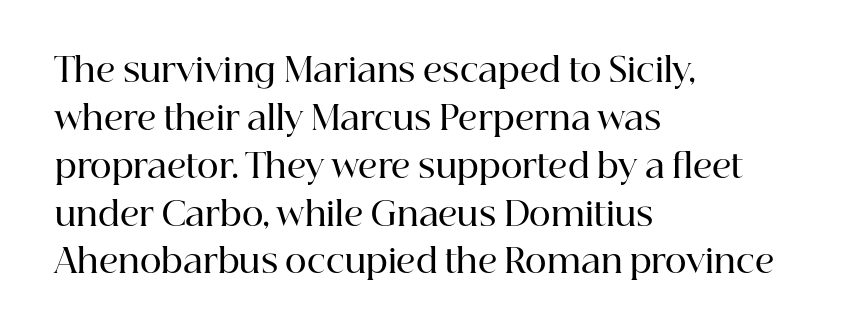
{"serif": "yes", "italic": "no", "bold": "semi", "weight": "semibold", "width": "normal", "stroke_contrast": "high", "x_height": "medium", "monospaced": "no", "underline": "no", "align": "left", "line_spacing": "normal", "line_spacing_ratio": 1.45, "letter_spacing": "normal", "letter_spacing_em": 0.0, "glyph_px": 33}
